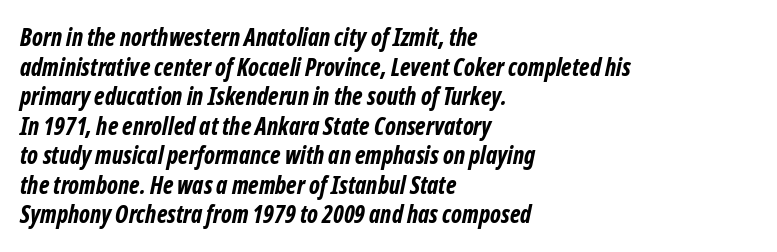
Q: Is the text bold? A: Yes.
Q: Is the text underlined? A: No.
Q: How is the paragraph aligned? A: Left-aligned.
Q: Is the spacing between letters normal or unusually wide? A: Normal.
